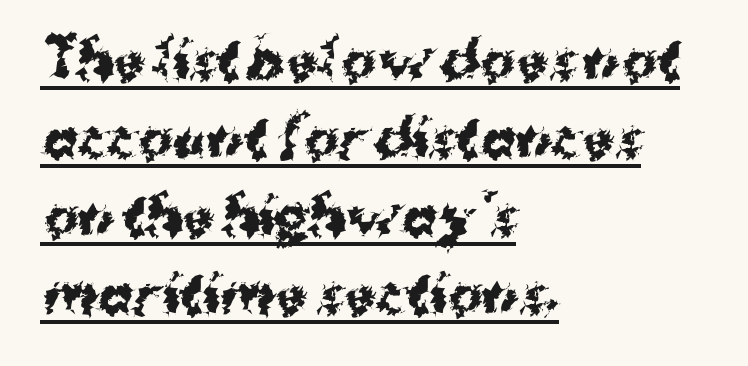
The image shows 52 px bold sans-serif type; set left-aligned, normal line spacing (1.5x), normal letter spacing, underlined; medium stroke contrast and a medium x-height.
